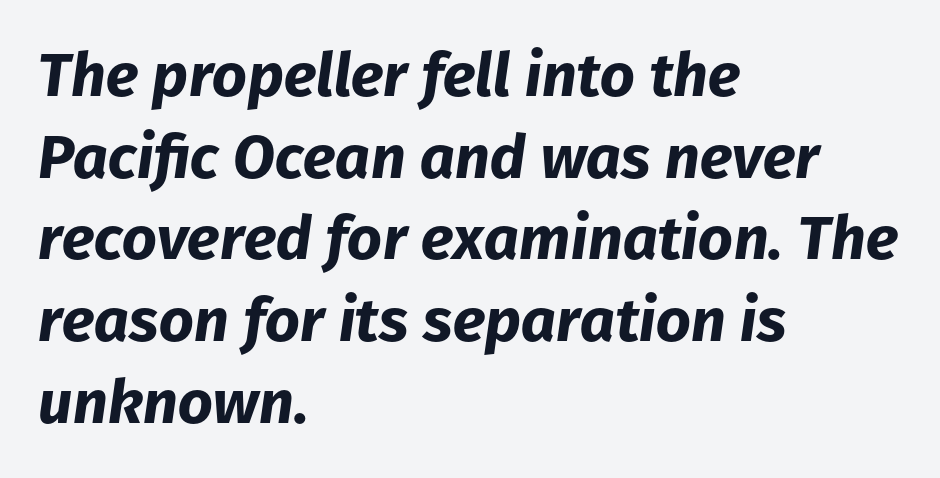
Is the type bold? Yes — the strokes are clearly thick and heavy. Each letter keeps its own natural width here, so spacing adapts to shape. The typography opts for an oblique posture over an upright one. Which margin do the lines hug? The left one — the right edge is uneven. The gap between lines stays unmarked.
